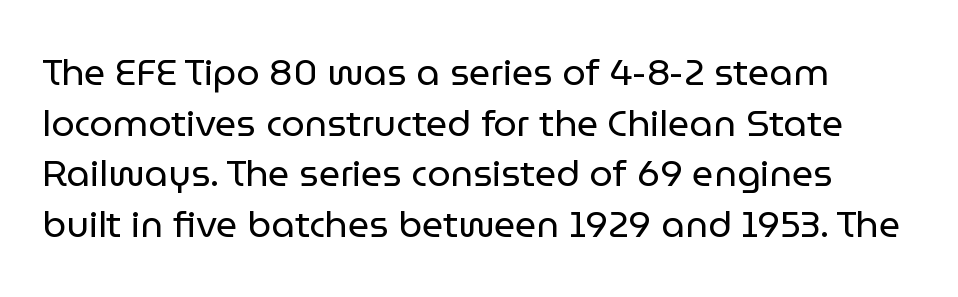
The image shows 37 px regular-weight sans-serif type, upright; set left-aligned, normal line spacing (1.37x), normal letter spacing, not underlined; low stroke contrast and a medium x-height.
